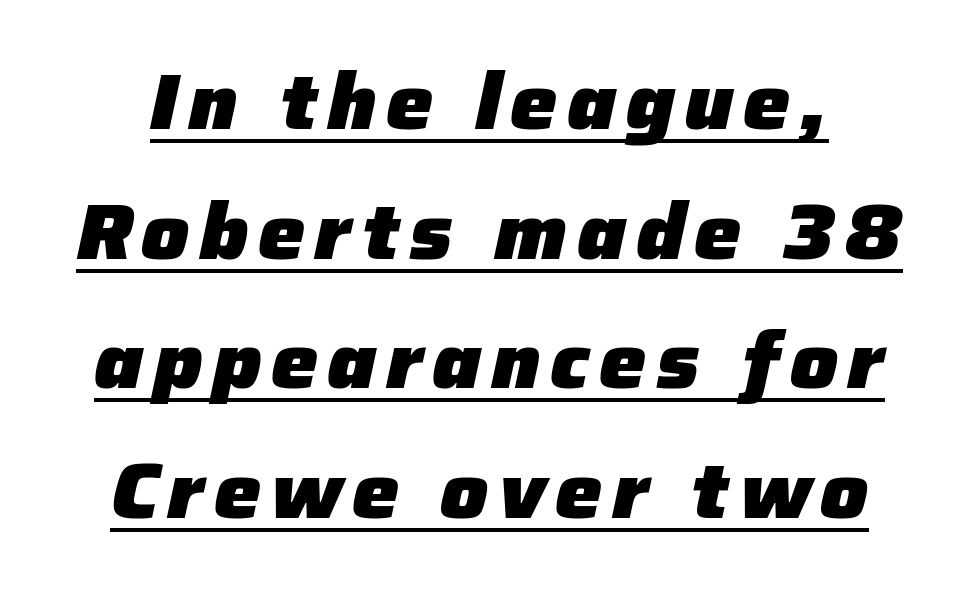
{"italic": "yes", "lean": "right", "slant_degrees": 12, "bold": "yes", "weight": "heavy", "width": "normal", "stroke_contrast": "low", "x_height": "medium", "monospaced": "no", "underline": "yes", "align": "center", "line_spacing": "normal", "line_spacing_ratio": 1.64, "glyph_px": 79}
